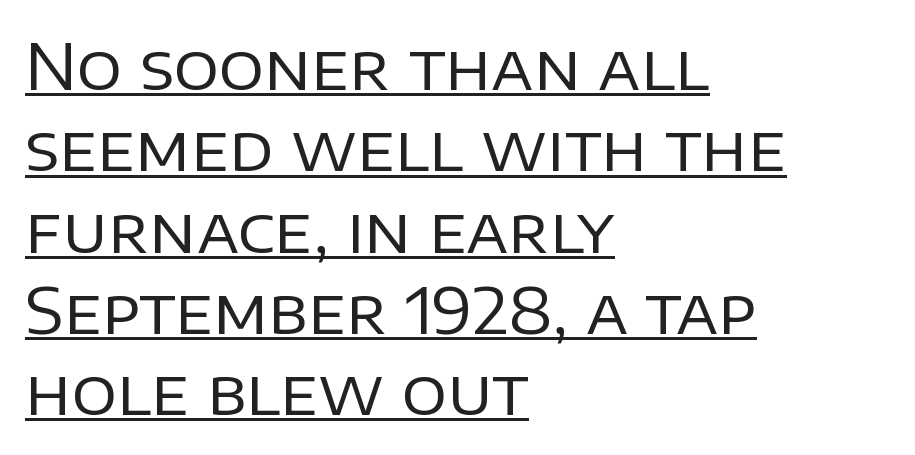
Q: Is the text bold? A: No.
Q: Is the text italic (slanted)? A: No, it is upright.
Q: Is the typeface a serif or a sans-serif typeface? A: Sans-serif.
Q: Is the text underlined? A: Yes.
Q: How is the paragraph aligned? A: Left-aligned.
Q: Is the spacing between letters normal or unusually wide? A: Normal.
Q: Is the spacing between lines tight, normal or loose? A: Normal.
Q: Width (condensed, normal, or wide)? A: Normal.
Q: Stroke contrast? A: Low.
Q: x-height? A: Large.
Q: Monospaced? A: No.
